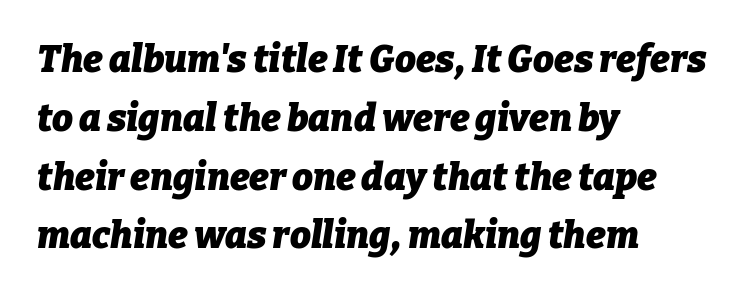
The image shows 37 px heavy type, italic (leaning right); set left-aligned, normal line spacing (1.59x), normal letter spacing, not underlined; low stroke contrast and a medium x-height.
